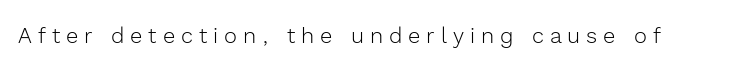
{"italic": "no", "bold": "no", "underline": "no", "letter_spacing": "wide", "letter_spacing_em": 0.27, "glyph_px": 22}
